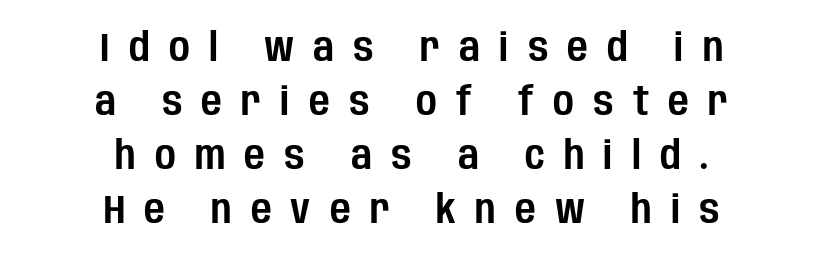
The image shows 40 px condensed sans-serif type, upright; set centered, normal line spacing (1.35x), unusually wide letter spacing (+0.48 em), not underlined; low stroke contrast and a large x-height.
